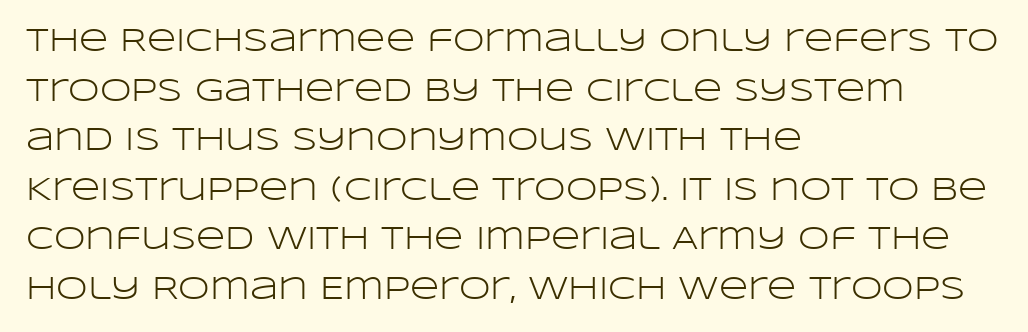
{"serif": "no", "italic": "no", "bold": "no", "weight": "light", "width": "wide", "stroke_contrast": "low", "x_height": "large", "monospaced": "no", "underline": "no", "align": "left", "line_spacing": "normal", "line_spacing_ratio": 1.55, "letter_spacing": "normal", "letter_spacing_em": 0.0, "glyph_px": 32}
